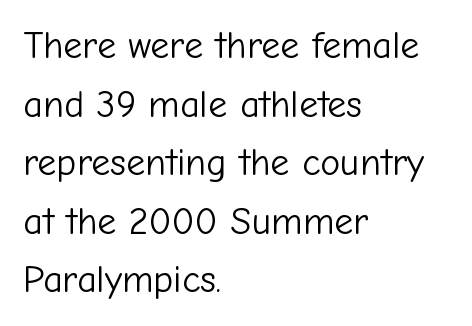
{"serif": "no", "italic": "no", "bold": "no", "weight": "light", "width": "normal", "stroke_contrast": "low", "x_height": "medium", "monospaced": "no", "underline": "no", "align": "left", "line_spacing": "normal", "line_spacing_ratio": 1.54, "letter_spacing": "normal", "letter_spacing_em": 0.0, "glyph_px": 38}
